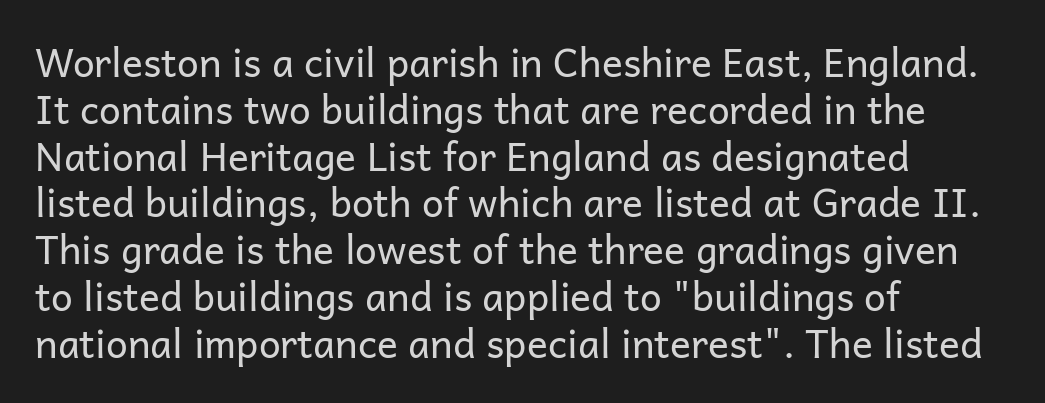
The image shows 39 px regular-weight sans-serif type, upright; set left-aligned, line spacing 1.2x, normal letter spacing, not underlined; low stroke contrast and a medium x-height.
